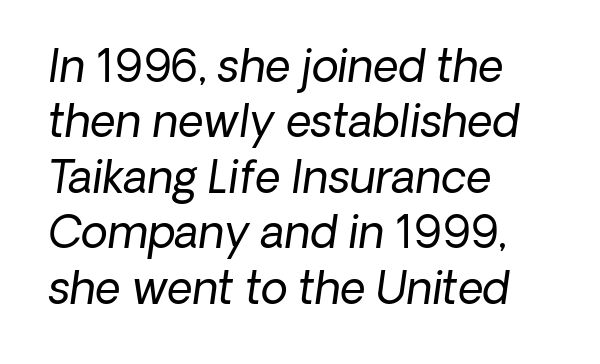
{"italic": "yes", "lean": "right", "slant_degrees": 8, "bold": "no", "weight": "regular", "width": "normal", "stroke_contrast": "low", "x_height": "medium", "monospaced": "no", "underline": "no", "align": "left", "line_spacing": "normal", "line_spacing_ratio": 1.26, "letter_spacing": "normal", "letter_spacing_em": 0.0, "glyph_px": 44}
